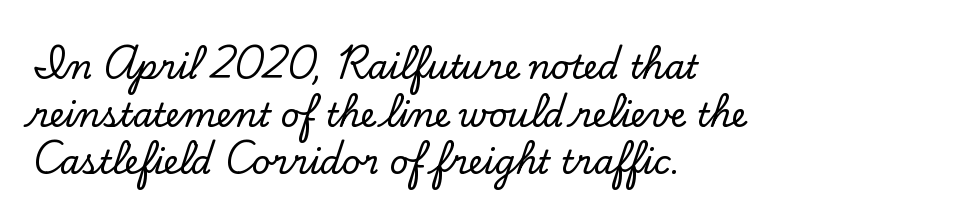
{"serif": "yes", "width": "normal", "stroke_contrast": "low", "x_height": "small", "monospaced": "no", "underline": "no", "align": "left", "line_spacing": "normal", "line_spacing_ratio": 1.44, "letter_spacing": "normal", "letter_spacing_em": 0.0, "glyph_px": 33}
